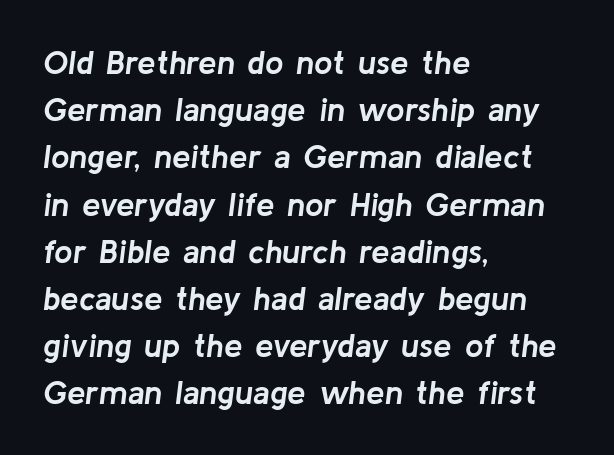
The lines sit at an ordinary, default distance from one another. Unmarked baselines from the first word to the last. Strokes here are thick enough to call this a true bold. Designer's note — italics engaged. Do the characters align in a grid? No, the font is proportional.
